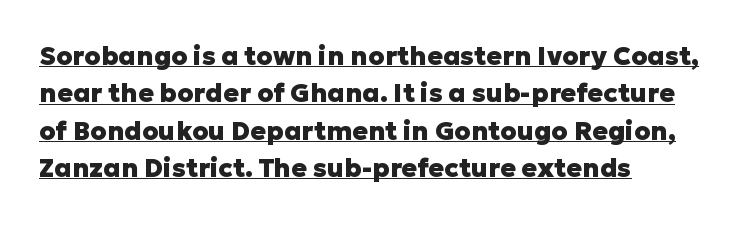
The passage shown is emphatically bold. What decoration does the sample have? An underline. Short and long lines alike share a common starting point at left. Ordinary non-slanted type is in use. Notice how descenders clear the ascenders below comfortably — that's standard leading. Between one letter and the next there's only the usual sliver of space.
